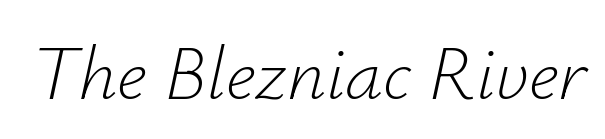
Students, note that the glyphs here touch the page at normal intervals. The letters look calm and open, with moderate or lighter stems. In terms of posture, this sample is oblique. The passage shown is not underscored anywhere. Think of a printed novel: that variable character pitch is what you see here.
